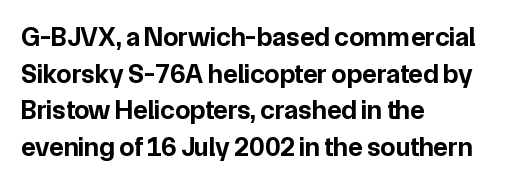
Q: Is the text bold? A: Yes.
Q: Is the text italic (slanted)? A: No, it is upright.
Q: Is the text underlined? A: No.
Q: How is the paragraph aligned? A: Left-aligned.
Q: Is the spacing between letters normal or unusually wide? A: Normal.
Q: Is the spacing between lines tight, normal or loose? A: Normal.
